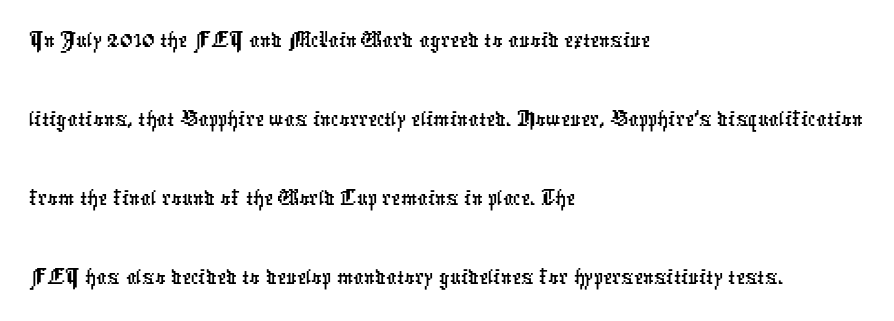
The paragraph shown leans on its left margin. The specimen omits any rule beneath the text block's lines. Note: no serifs on the glyphs. The space between consecutive lines is moderate.
